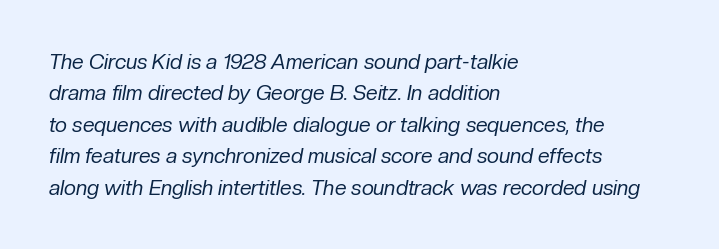
The image shows 21 px text type, italic (leaning right); set left-aligned, normal line spacing (1.5x), normal letter spacing, not underlined.
